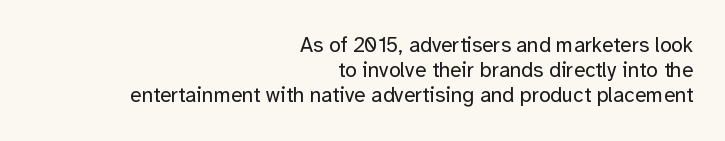
Q: Is the text bold? A: No.
Q: Is the text italic (slanted)? A: No, it is upright.
Q: Is the text underlined? A: No.
Q: How is the paragraph aligned? A: Right-aligned.
Q: Is the spacing between letters normal or unusually wide? A: Normal.
